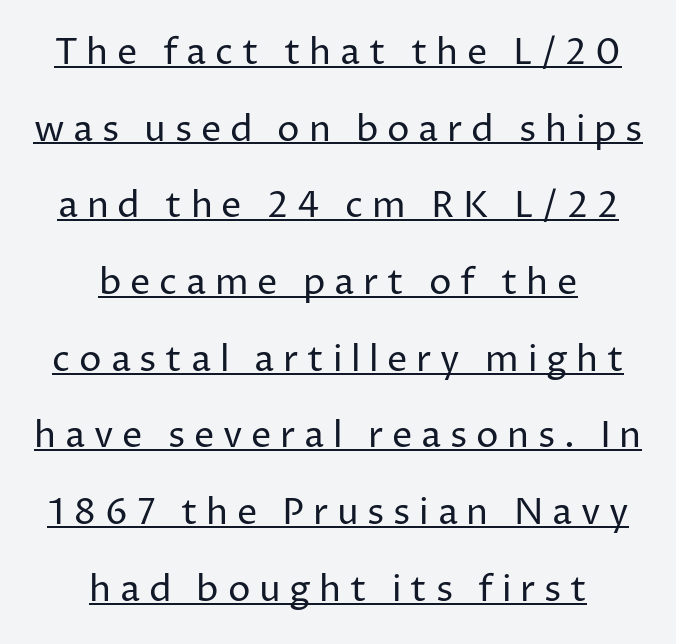
{"serif": "no", "italic": "no", "bold": "no", "weight": "regular", "width": "normal", "stroke_contrast": "low", "x_height": "medium", "monospaced": "no", "underline": "yes", "align": "center", "line_spacing": "loose", "line_spacing_ratio": 2.13, "letter_spacing": "wide", "letter_spacing_em": 0.24, "glyph_px": 36}
